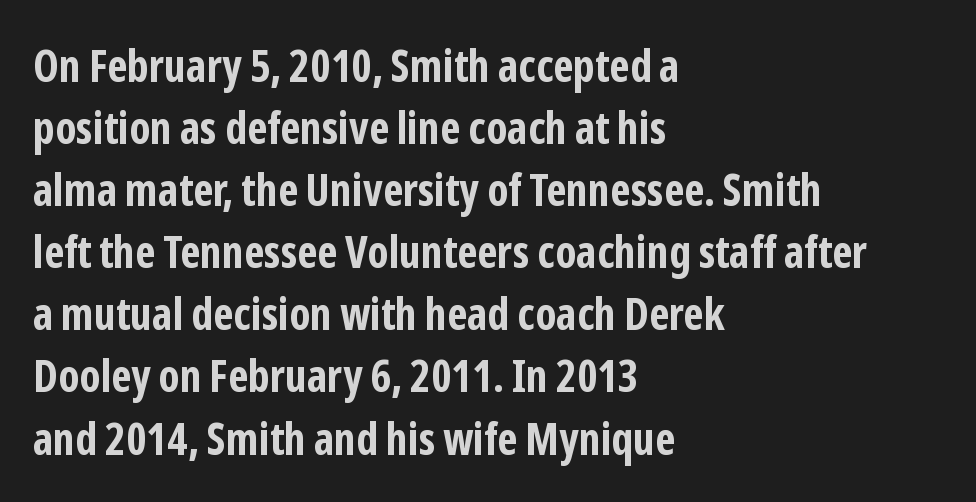
Check where the strokes stop: nothing finishes them off — pure sans. This sample uses an upright cut, with every glyph sitting square on the baseline. The leading is moderate, giving the passage an even texture. Beneath every word, the page is bare. Horizontally, the lines are justified to the leading edge only.
